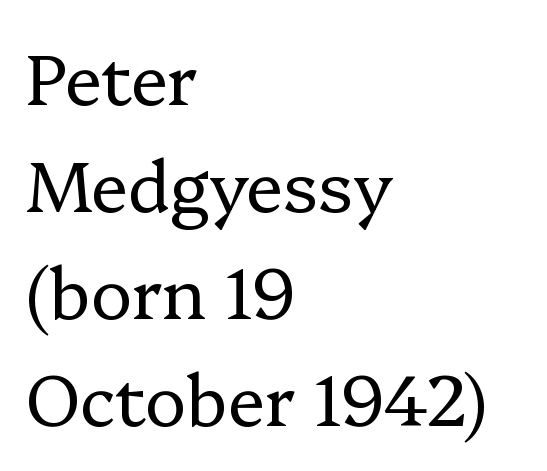
Unlike italic type, these characters show no tilt at all. Casual observation: everything's shoved over to the left. Each letter keeps its own natural width here, so spacing adapts to shape. This block has exactly the height ordinary leading produces. This rendering leaves character spacing at its baseline value.
